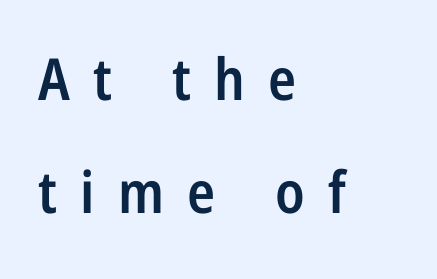
The image shows 58 px semibold, condensed sans-serif type, upright; set left-aligned, loose line spacing (1.95x), unusually wide letter spacing (+0.4 em), not underlined; low stroke contrast and a medium x-height.
